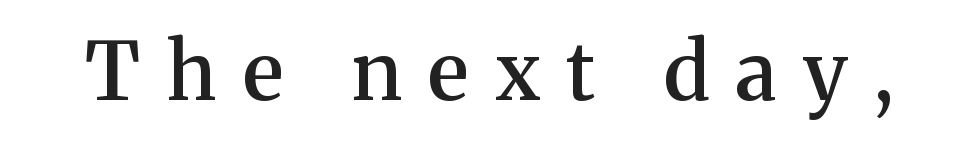
The image shows 80 px semibold serif type, upright; set unusually wide letter spacing (+0.33 em), not underlined; medium stroke contrast and a medium x-height.
